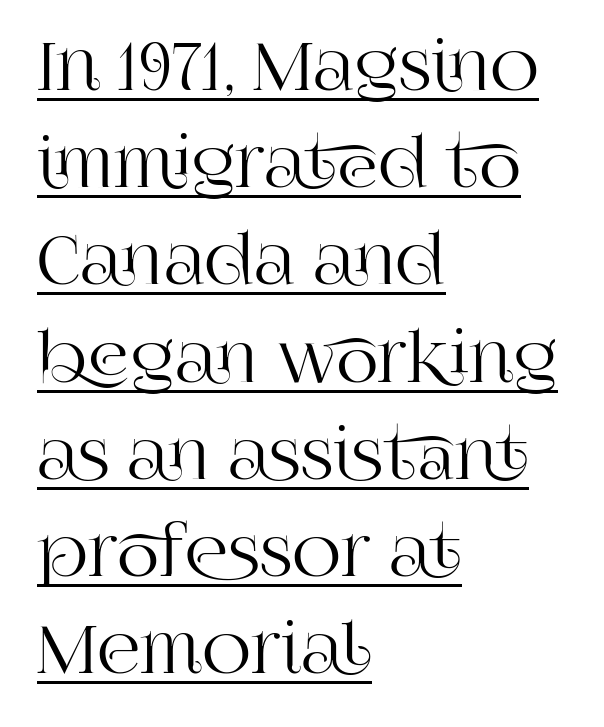
Tracking here is standard; glyphs follow each other at the usual distance. The rendering anchors every line to the left-hand side. Emphasis is given by a line drawn under the lettering. Think of a printed novel: that variable character pitch is what you see here.
